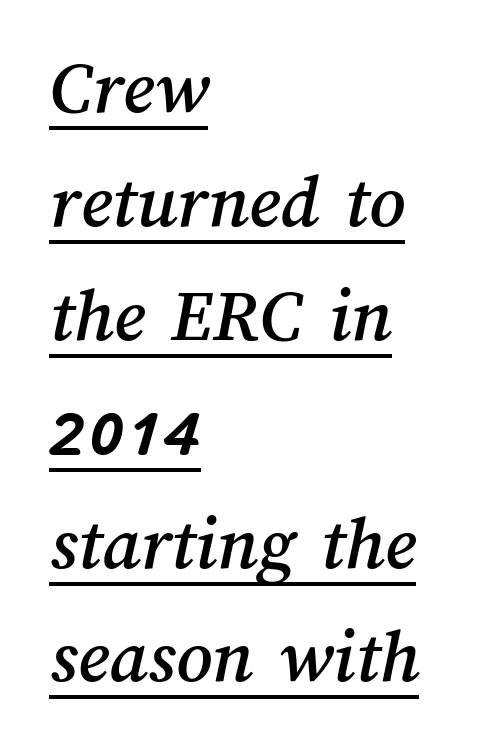
{"width": "normal", "stroke_contrast": "medium", "x_height": "medium", "monospaced": "no", "underline": "yes", "align": "left", "line_spacing": "normal", "line_spacing_ratio": 1.46, "letter_spacing": "normal", "letter_spacing_em": 0.0, "glyph_px": 78}
